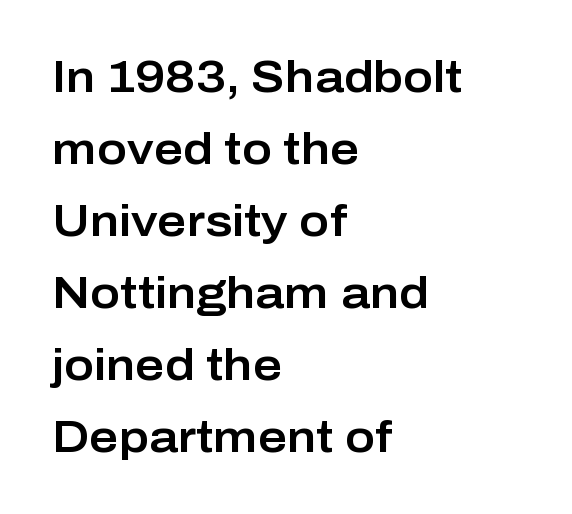
Every stem runs plumb, perpendicular to the baseline. Clear beneath every line of the passage. Regarding serifs, this sample does without them. Notice how descenders clear the ascenders below comfortably — that's standard leading. In CSS terms this would be text-align: left. Tracking value appears to be zero — textbook default spacing.
